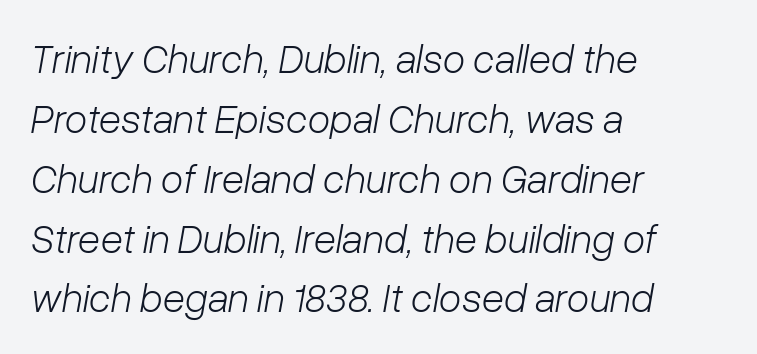
Q: Is the text bold? A: No.
Q: Is the text italic (slanted)? A: Yes, it leans right by about 10 degrees.
Q: Is the text underlined? A: No.
Q: How is the paragraph aligned? A: Left-aligned.
Q: Is the spacing between letters normal or unusually wide? A: Normal.
Q: Is the spacing between lines tight, normal or loose? A: Normal.
Q: Width (condensed, normal, or wide)? A: Normal.
Q: Stroke contrast? A: Low.
Q: x-height? A: Medium.
Q: Monospaced? A: No.
